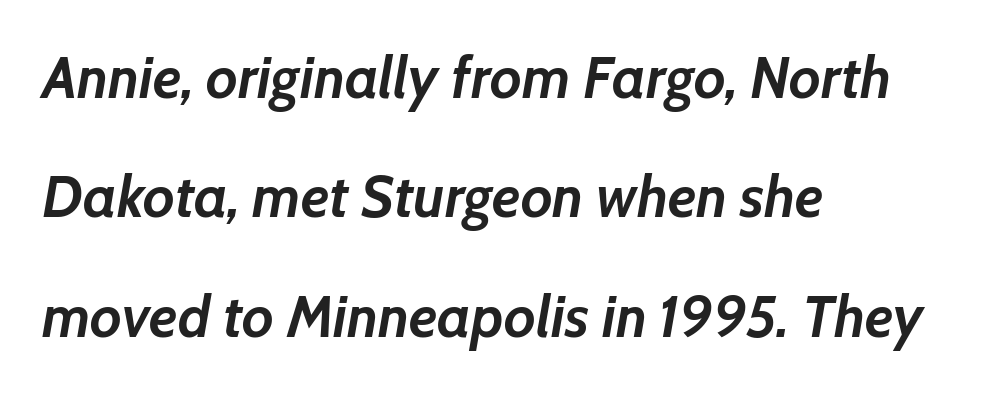
The image shows 58 px semibold type, italic (leaning right); set left-aligned, loose line spacing (2.06x), normal letter spacing, not underlined; low stroke contrast and a medium x-height.
